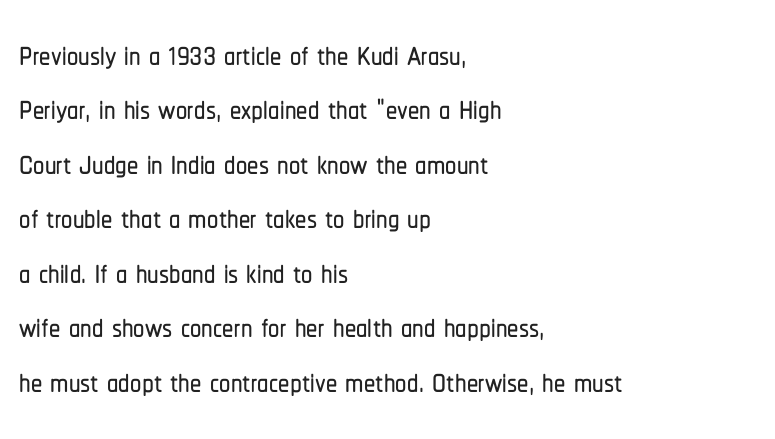
Q: Is the text italic (slanted)? A: No, it is upright.
Q: Is the typeface a serif or a sans-serif typeface? A: Sans-serif.
Q: Is the text underlined? A: No.
Q: How is the paragraph aligned? A: Left-aligned.
Q: Is the spacing between letters normal or unusually wide? A: Normal.
Q: Width (condensed, normal, or wide)? A: Condensed.
Q: Stroke contrast? A: Low.
Q: x-height? A: Medium.
Q: Monospaced? A: No.
